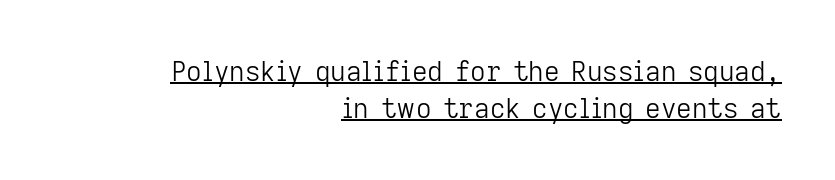
These glyphs show unthickened strokes, regular width or finer. If you drew a ruler down the right edge, every line would touch it. The passage shown is underscored from start to finish. Short note: letters normally spaced. The passage shown stacks its lines at a standard gap. Characters remain perfectly vertical along every line.
